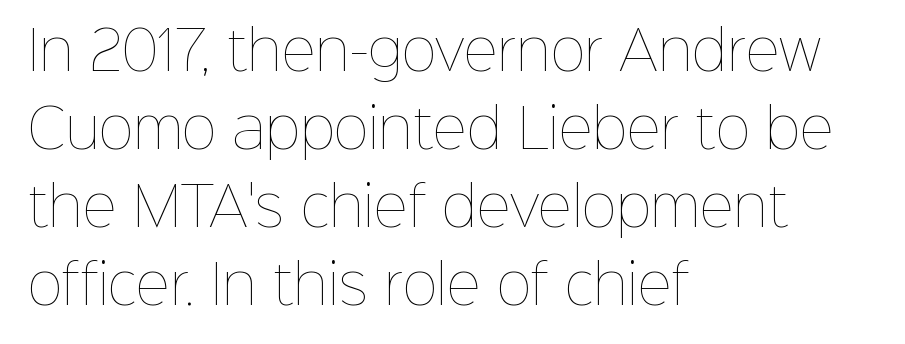
Which margin do the lines hug? The left one — the right edge is uneven. Style check: upright. The area under the type is left untouched. Weight: not bold — regular or lighter.
